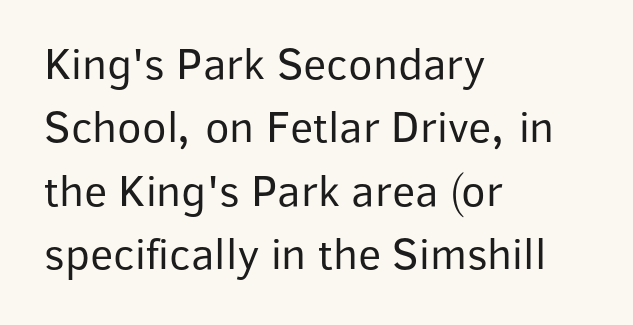
Whoever set this chose a conventional vertical rhythm. Underline: absent. No italicization has been applied; the sample stays upright. A light-to-regular cut is what we see here. Serifs: no, the terminals of the letterforms are clean.
